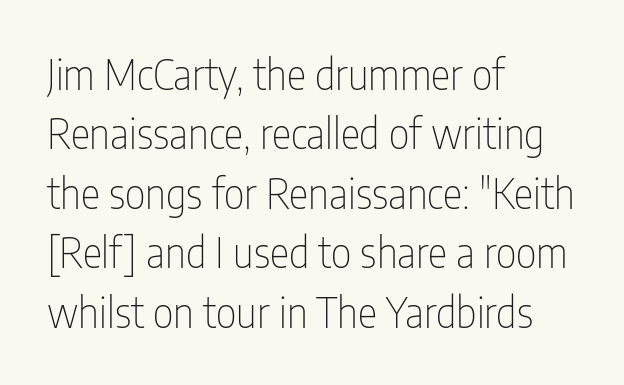
The image shows 41 px thin, condensed sans-serif type, upright; set left-aligned, normal line spacing (1.45x), normal letter spacing, not underlined; low stroke contrast and a medium x-height.
